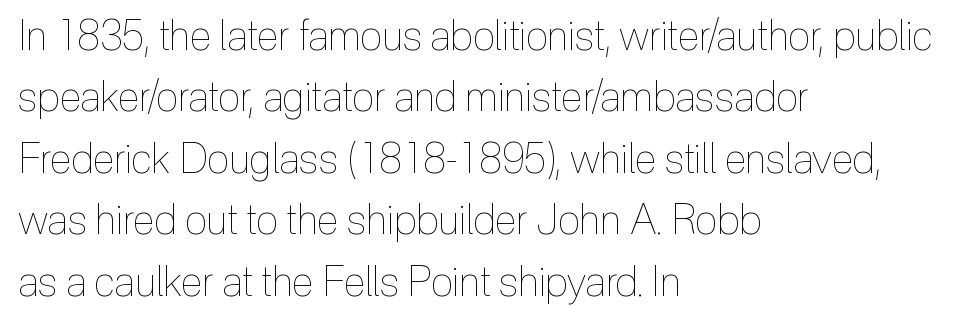
Tall strokes in this sample are plumb rather than angled. A bare baseline throughout the passage. This sample has the flowing, uneven cadence of proportional lettering. Default kerning and tracking; the words read as compact shapes.
